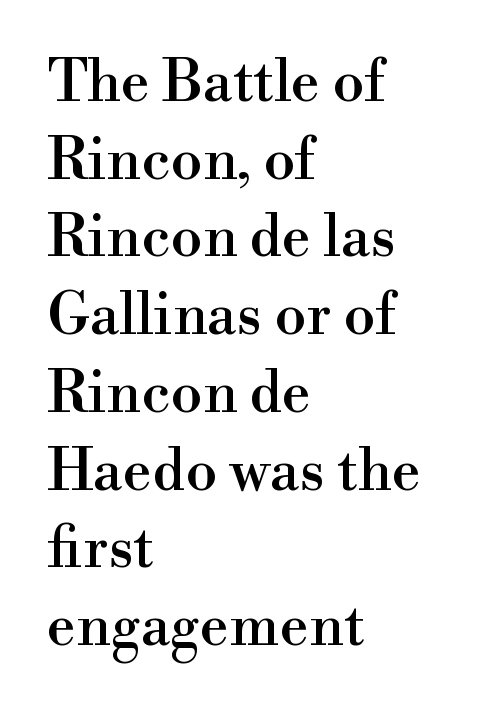
The image shows 58 px serif type, upright; set left-aligned, normal line spacing (1.34x), normal letter spacing, not underlined; a small x-height.
